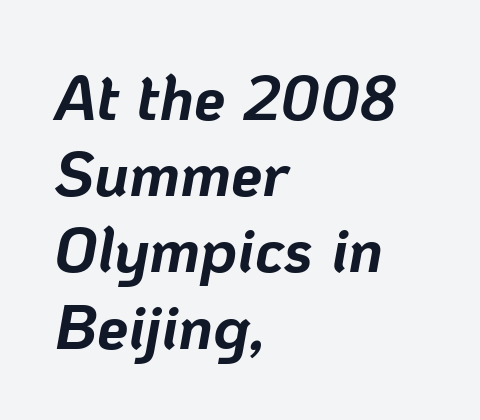
Q: Is the text bold? A: Yes.
Q: Is the text italic (slanted)? A: Yes, it leans right by about 10 degrees.
Q: Is the text underlined? A: No.
Q: How is the paragraph aligned? A: Left-aligned.
Q: Is the spacing between letters normal or unusually wide? A: Normal.
Q: Width (condensed, normal, or wide)? A: Normal.
Q: Stroke contrast? A: Low.
Q: x-height? A: Medium.
Q: Monospaced? A: No.
